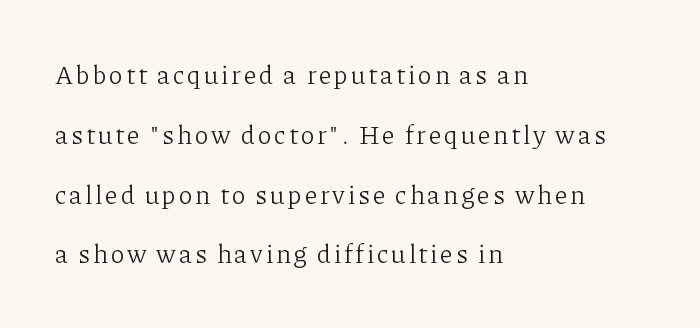
The image shows 26 px text type, upright; set left-aligned, loose line spacing (2.3x), not underlined.
